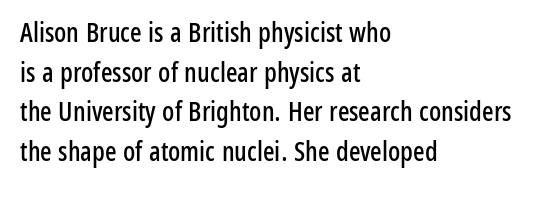
Reading down the column, the eye jumps a familiar distance to each next line. The gaps between neighbouring characters are ordinary and unremarkable. Every character sits straight up, as roman type does. These lines stack with their left ends in a neat column. Bare-footed words on every line.
